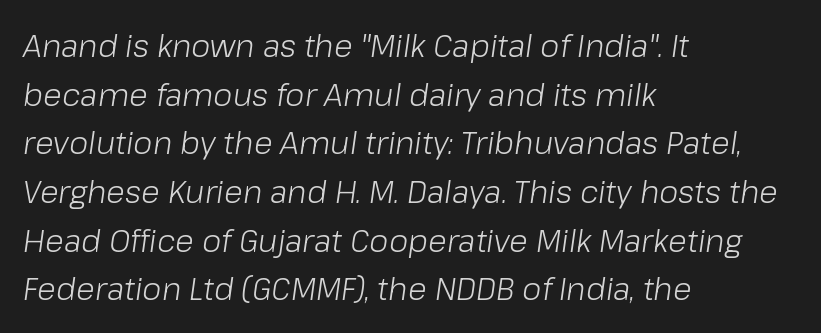
The image shows 31 px light type, italic (leaning right); set left-aligned, normal line spacing (1.57x), normal letter spacing, not underlined; low stroke contrast and a medium x-height.
